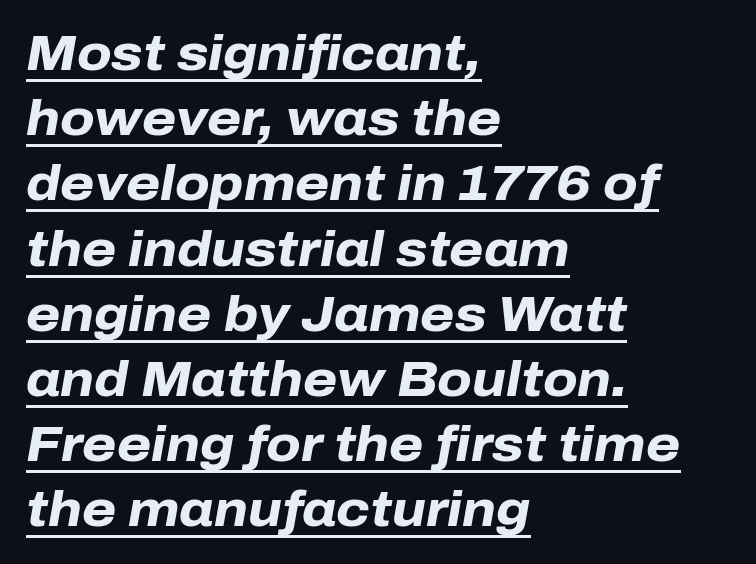
{"italic": "yes", "lean": "right", "slant_degrees": 10, "bold": "yes", "weight": "heavy", "width": "normal", "stroke_contrast": "low", "x_height": "medium", "monospaced": "no", "underline": "yes", "align": "left", "line_spacing": "normal", "line_spacing_ratio": 1.33, "letter_spacing": "normal", "letter_spacing_em": 0.0, "glyph_px": 49}
